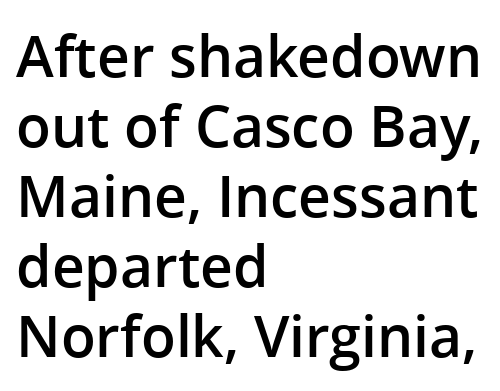
A typesetter would mark this as roman, not italic. On the weight axis this lands at semibold, roughly 600. Where is the straight margin? On the left. The letterforms sit shoulder to shoulder at normal distance.
